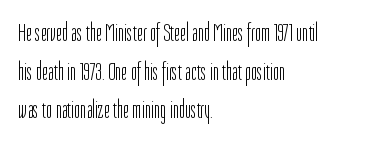
{"italic": "no", "bold": "no", "underline": "no", "align": "left", "line_spacing": "normal", "line_spacing_ratio": 1.49, "letter_spacing": "normal", "letter_spacing_em": 0.0, "glyph_px": 26}
